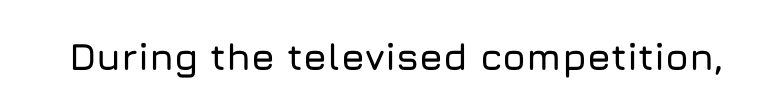
The string is rendered with underlining switched off. Is this a sans? Yes — the strokes have no serifs. Character widths vary here, with narrow letters taking less room than wide ones. Posture: vertical. These lines keep a tight, regular rhythm from letter to letter.
